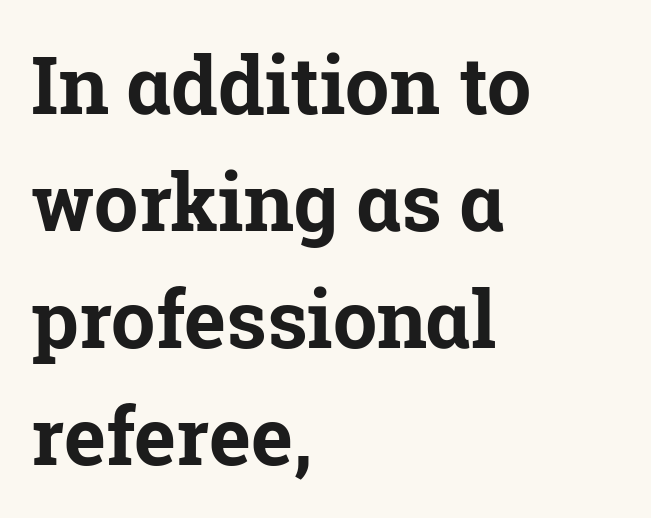
The image shows 79 px bold serif type, upright; set left-aligned, normal line spacing (1.48x), normal letter spacing, not underlined; low stroke contrast and a medium x-height.
